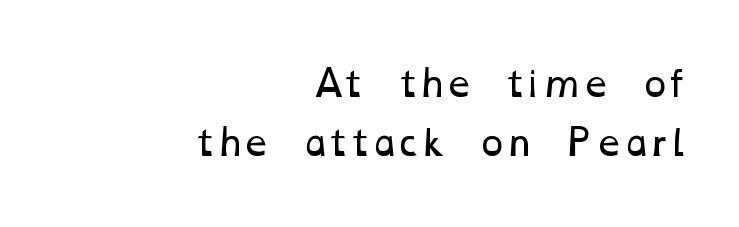
Q: Is the text bold? A: No.
Q: Is the text underlined? A: No.
Q: How is the paragraph aligned? A: Right-aligned.
Q: Is the spacing between letters normal or unusually wide? A: Normal.
Q: Is the spacing between lines tight, normal or loose? A: Normal.
Q: Width (condensed, normal, or wide)? A: Wide.
Q: Stroke contrast? A: Low.
Q: x-height? A: Medium.
Q: Monospaced? A: No.
